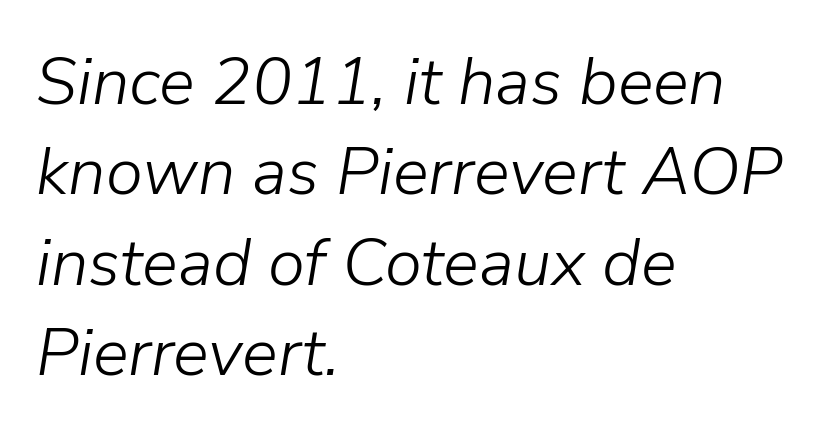
{"italic": "yes", "lean": "right", "slant_degrees": 9, "bold": "no", "weight": "light", "width": "normal", "stroke_contrast": "low", "x_height": "medium", "monospaced": "no", "underline": "no", "align": "left", "line_spacing": "normal", "line_spacing_ratio": 1.35, "letter_spacing": "normal", "letter_spacing_em": 0.0, "glyph_px": 67}
